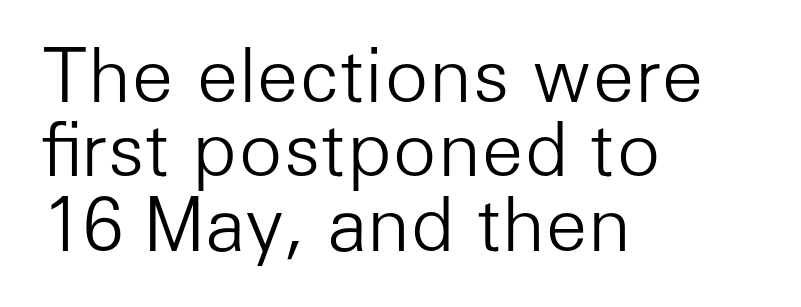
Clear beneath every line of the passage. These lines stack with their left ends in a neat column. What's the leading like? Squeezed, with rows nearly overlapping. The letterforms sit at book weight or below.
